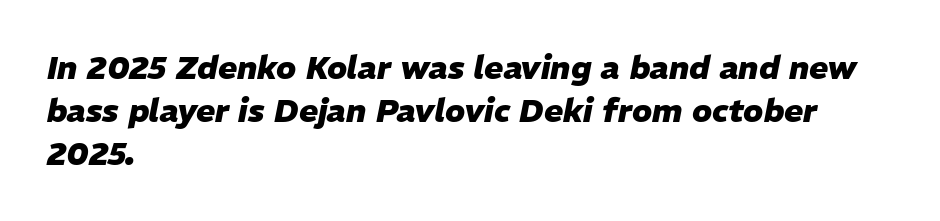
The passage shown is typed in a proportional face where columns would drift. All the whitespace from short lines collects on the right. Look at the stroke-to-counter ratio: heavy, a bold. Honestly, the letter spacing is just normal — you wouldn't notice it.
